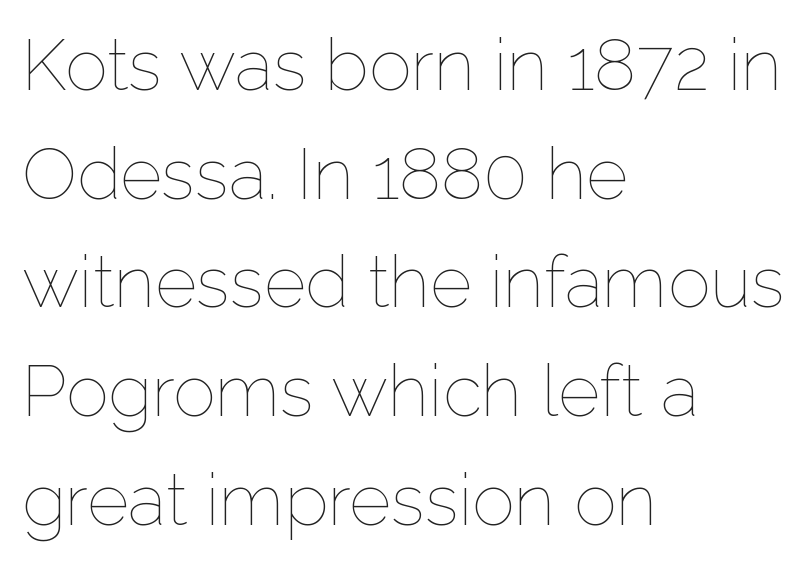
{"italic": "no", "bold": "no", "weight": "thin", "width": "normal", "stroke_contrast": "low", "x_height": "medium", "monospaced": "no", "underline": "no", "align": "left", "line_spacing": "normal", "line_spacing_ratio": 1.51, "letter_spacing": "normal", "letter_spacing_em": 0.0, "glyph_px": 72}
